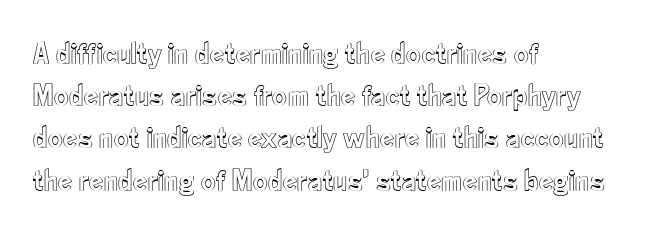
Glyph-to-glyph distance matches everyday printed text. Line starts are locked; line ends wander. Spacing verdict: proportional, widths tailored to each character. The line-height multiplier appears to be the usual default. Bare-footed words on every line. Style check: upright.
